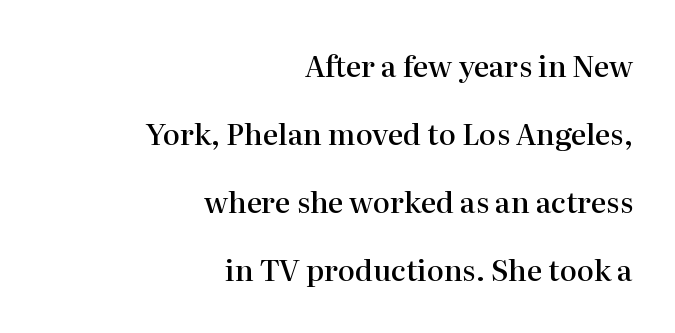
{"serif": "yes", "italic": "no", "bold": "semi", "weight": "semibold", "width": "normal", "stroke_contrast": "high", "x_height": "medium", "monospaced": "no", "underline": "no", "align": "right", "line_spacing": "loose", "line_spacing_ratio": 2.35, "letter_spacing": "normal", "letter_spacing_em": 0.0, "glyph_px": 29}
